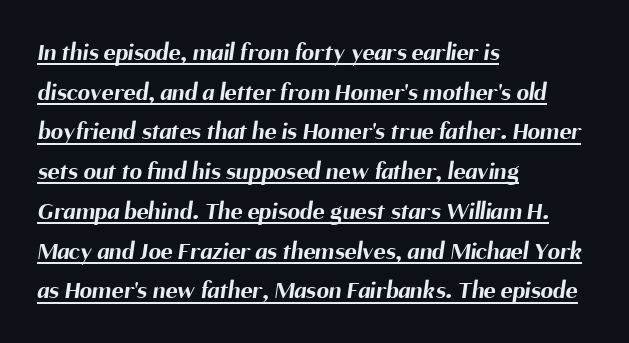
Q: Is the text bold? A: Yes.
Q: Is the text underlined? A: Yes.
Q: How is the paragraph aligned? A: Left-aligned.
Q: Is the spacing between letters normal or unusually wide? A: Normal.
Q: Is the spacing between lines tight, normal or loose? A: Normal.
